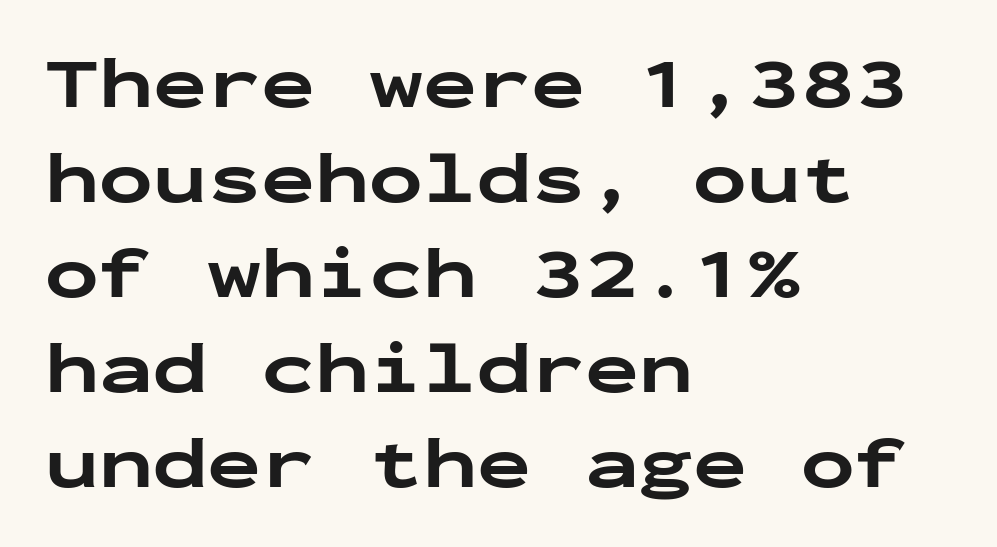
The image shows 72 px bold, wide sans-serif type, upright, monospaced; set left-aligned, normal line spacing (1.32x), normal letter spacing, not underlined; low stroke contrast and a medium x-height.
